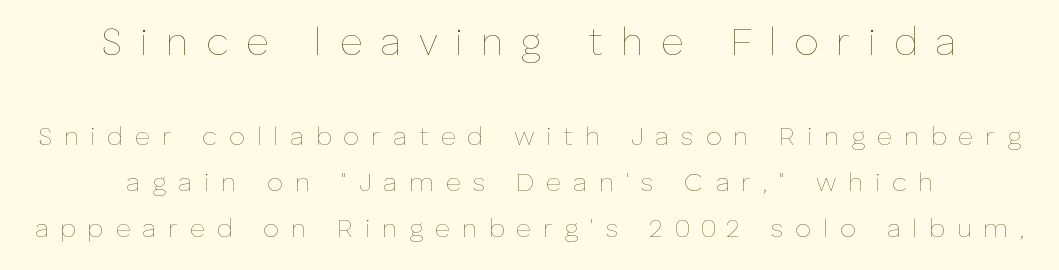
Q: Is the text bold? A: No.
Q: Is the text italic (slanted)? A: No, it is upright.
Q: Is the text underlined? A: No.
Q: How is the paragraph aligned? A: Centered.
Q: Is the spacing between letters normal or unusually wide? A: Unusually wide.
Q: Which block of text is set in a larger size, the first (top) or the second (bottom)? A: The first (top) one.
Q: Width (condensed, normal, or wide)? A: Normal.
Q: Stroke contrast? A: Low.
Q: x-height? A: Medium.
Q: Monospaced? A: No.
